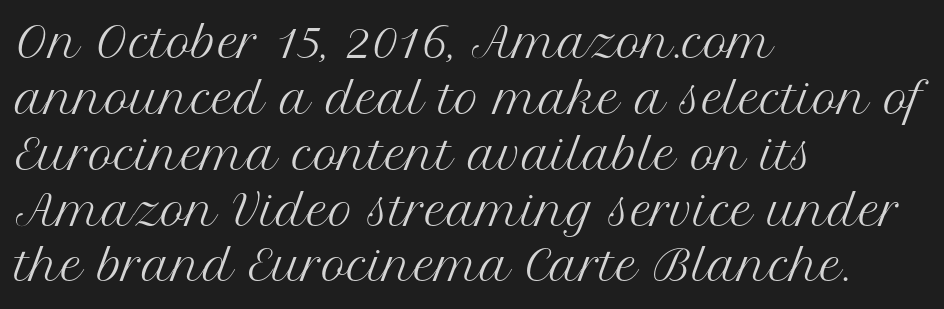
Summary of weight: not heavy and not bold. Does extra space separate the letters? No, they use regular spacing. The passage shown is typed in a proportional face where columns would drift. Line starts are locked; line ends wander.
